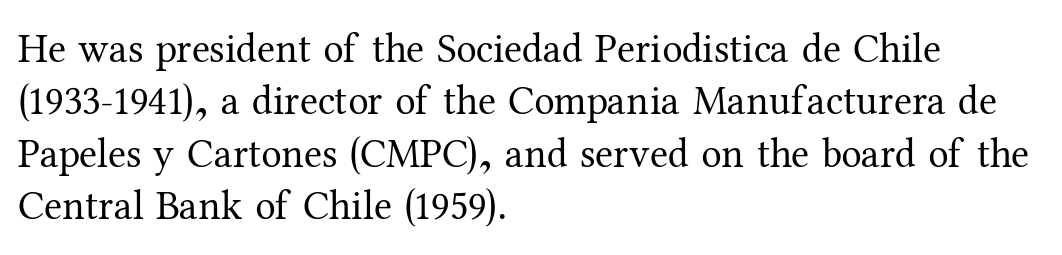
The image shows 41 px regular-weight serif type, upright; set left-aligned, normal line spacing (1.28x), normal letter spacing, not underlined; medium stroke contrast and a medium x-height.
